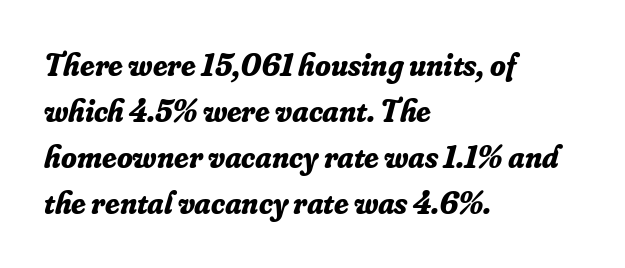
{"serif": "yes", "italic": "yes", "lean": "right", "slant_degrees": 16, "bold": "yes", "weight": "bold", "width": "normal", "stroke_contrast": "low", "x_height": "small", "monospaced": "no", "underline": "no", "align": "left", "line_spacing": "normal", "line_spacing_ratio": 1.44, "letter_spacing": "normal", "letter_spacing_em": 0.0, "glyph_px": 32}
